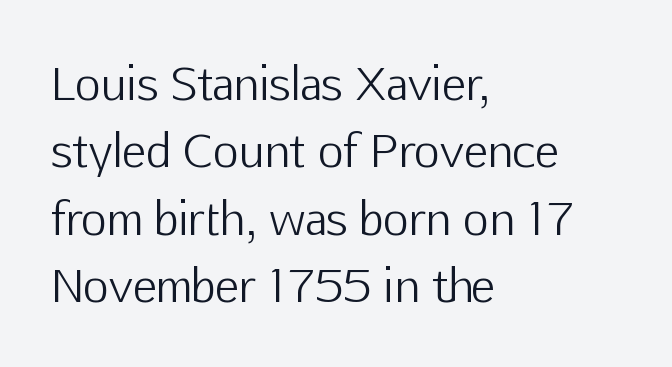
{"serif": "no", "italic": "no", "bold": "no", "weight": "light", "width": "normal", "stroke_contrast": "low", "x_height": "medium", "monospaced": "no", "underline": "no", "align": "left", "line_spacing": "normal", "line_spacing_ratio": 1.5, "letter_spacing": "normal", "letter_spacing_em": 0.0, "glyph_px": 45}
